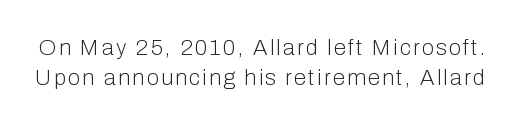
{"italic": "no", "bold": "no", "underline": "no", "line_spacing": "normal", "line_spacing_ratio": 1.36, "glyph_px": 22}
